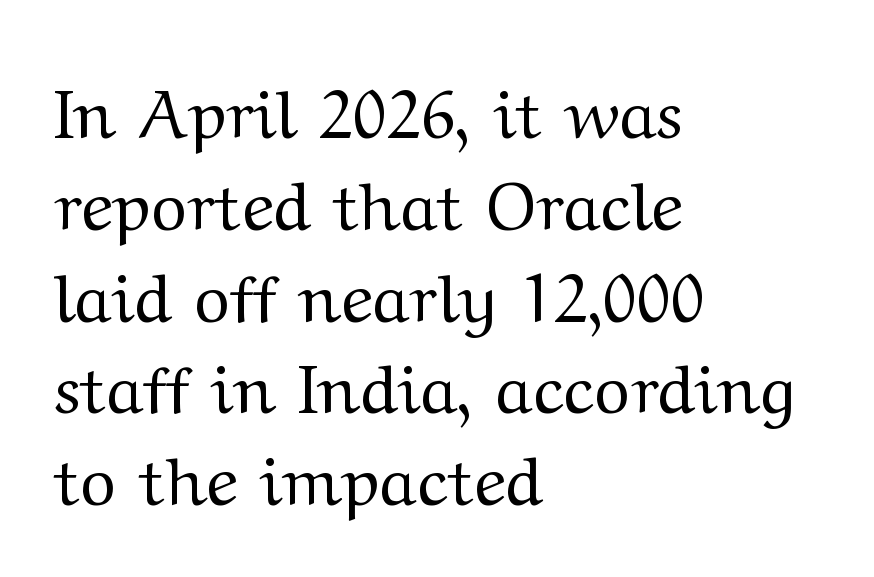
The image shows 68 px regular-weight, wide serif type, upright; set left-aligned, normal line spacing (1.35x), normal letter spacing, not underlined; medium stroke contrast and a medium x-height.
